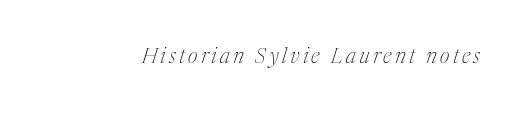
No extra ink here — the face is not bold. Observe the lean: these are italic letterforms. Letters rest on an invisible, unmarked baseline.
